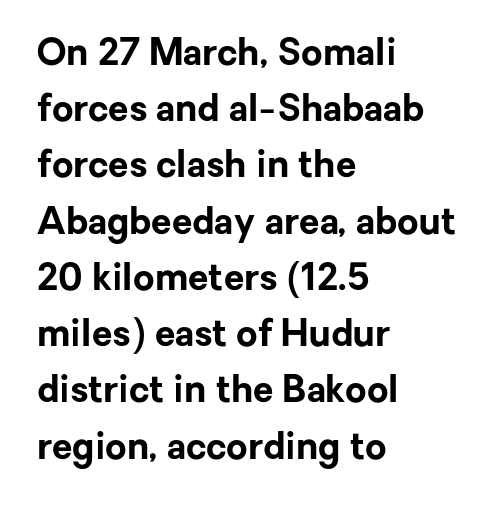
Quick note: interline space is typical. Note: no serifs on the glyphs. The rendering uses natural spacing where letterforms have individual widths. There is no visible air inserted between adjacent glyphs.
